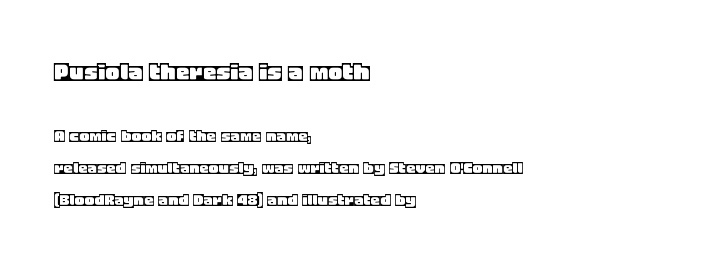
Q: Is the text italic (slanted)? A: No, it is upright.
Q: Is the text underlined? A: No.
Q: How is the paragraph aligned? A: Left-aligned.
Q: Is the spacing between letters normal or unusually wide? A: Normal.
Q: Is the spacing between lines tight, normal or loose? A: Normal.
Q: Which block of text is set in a larger size, the first (top) or the second (bottom)? A: The first (top) one.
Q: Width (condensed, normal, or wide)? A: Normal.
Q: x-height? A: Large.
Q: Monospaced? A: No.
